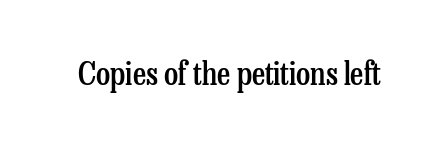
{"serif": "yes", "italic": "no", "bold": "semi", "weight": "semibold", "width": "condensed", "stroke_contrast": "low", "x_height": "medium", "monospaced": "no", "underline": "no", "letter_spacing": "normal", "letter_spacing_em": 0.0, "glyph_px": 32}
